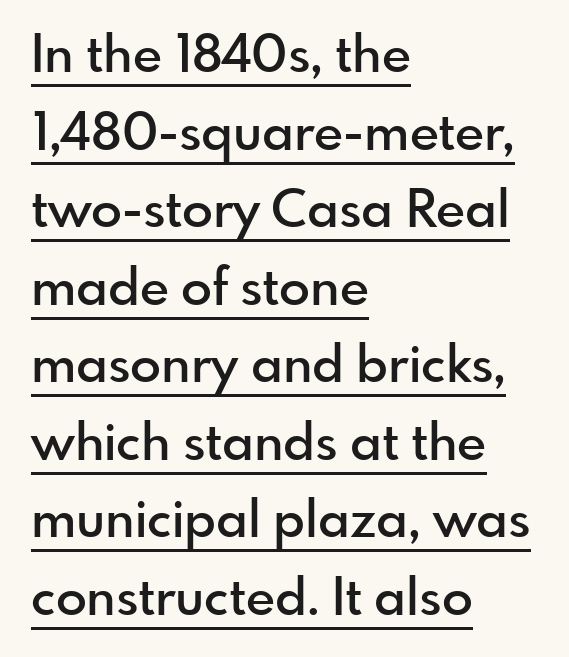
The typesetter has applied underlining to the passage shown. The block of text has a typical density, with ordinary space between rows. A typesetter would mark this as roman, not italic. Horizontal alignment here is leftward, the default for most running prose.
